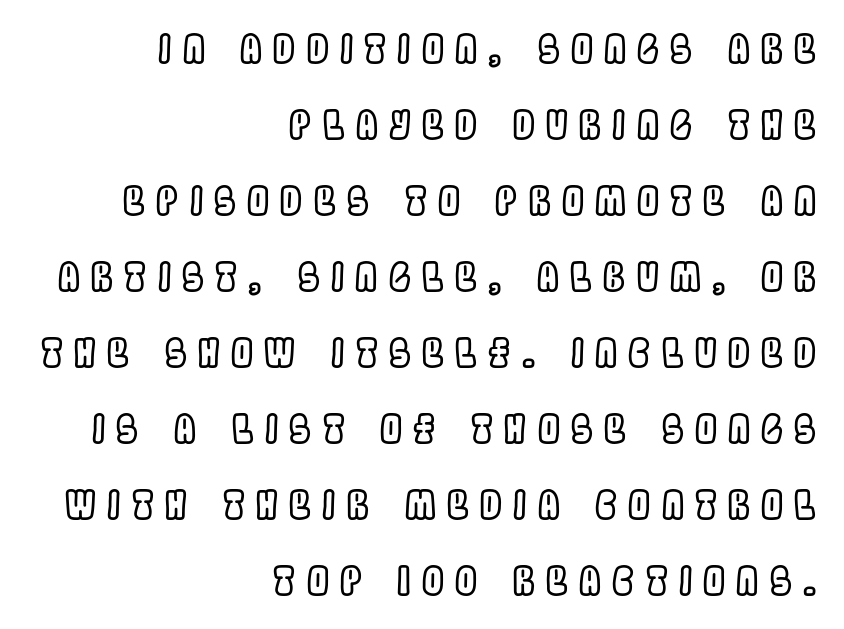
{"italic": "no", "width": "condensed", "x_height": "large", "monospaced": "no", "underline": "no", "align": "right", "line_spacing": "loose", "line_spacing_ratio": 1.95, "letter_spacing": "wide", "letter_spacing_em": 0.29, "glyph_px": 39}
